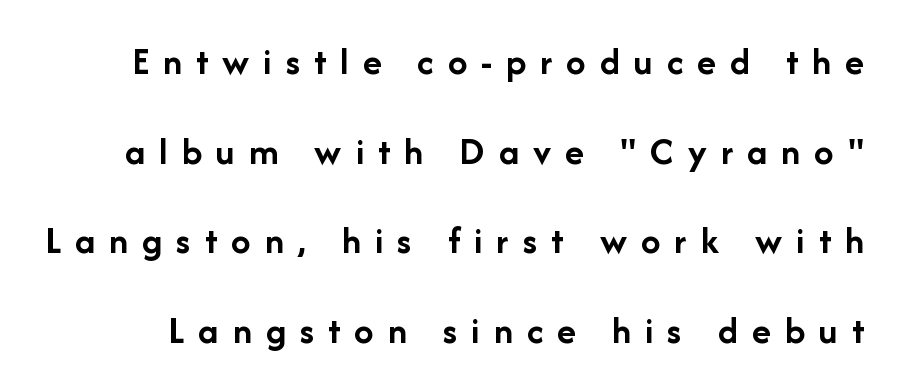
Q: Is the text bold? A: Yes.
Q: Is the text italic (slanted)? A: No, it is upright.
Q: Is the typeface a serif or a sans-serif typeface? A: Sans-serif.
Q: Is the text underlined? A: No.
Q: Is the spacing between letters normal or unusually wide? A: Unusually wide.
Q: Is the spacing between lines tight, normal or loose? A: Loose.
Q: Width (condensed, normal, or wide)? A: Normal.
Q: Stroke contrast? A: Low.
Q: x-height? A: Medium.
Q: Monospaced? A: No.
